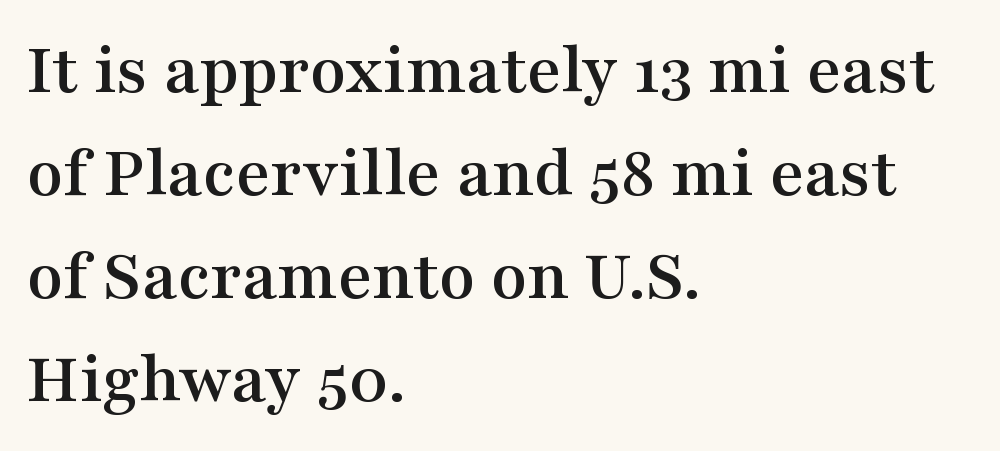
These lines keep a tight, regular rhythm from letter to letter. The foot of each line stays bare and open. Varying glyph widths throughout — classic text-font behaviour. Notice how descenders clear the ascenders below comfortably — that's standard leading.
